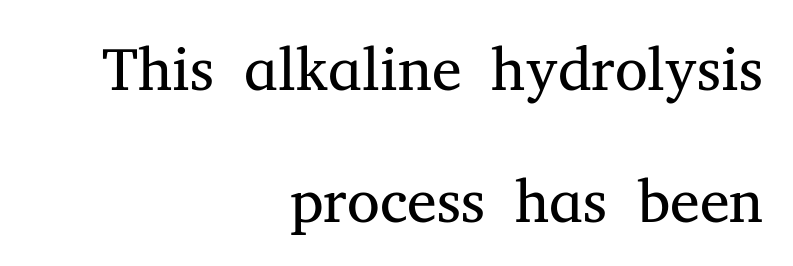
{"serif": "yes", "italic": "no", "bold": "no", "weight": "regular", "width": "normal", "stroke_contrast": "medium", "x_height": "medium", "monospaced": "no", "underline": "no", "align": "right", "line_spacing": "loose", "line_spacing_ratio": 2.2, "letter_spacing": "normal", "letter_spacing_em": 0.0, "glyph_px": 60}
